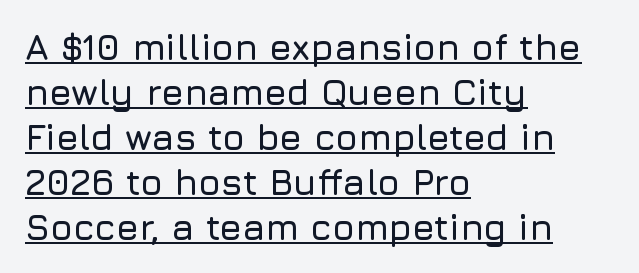
Q: Is the text italic (slanted)? A: No, it is upright.
Q: Is the typeface a serif or a sans-serif typeface? A: Sans-serif.
Q: Is the text underlined? A: Yes.
Q: How is the paragraph aligned? A: Left-aligned.
Q: Is the spacing between letters normal or unusually wide? A: Normal.
Q: Is the spacing between lines tight, normal or loose? A: Normal.
Q: Width (condensed, normal, or wide)? A: Normal.
Q: Stroke contrast? A: Low.
Q: x-height? A: Medium.
Q: Monospaced? A: No.
